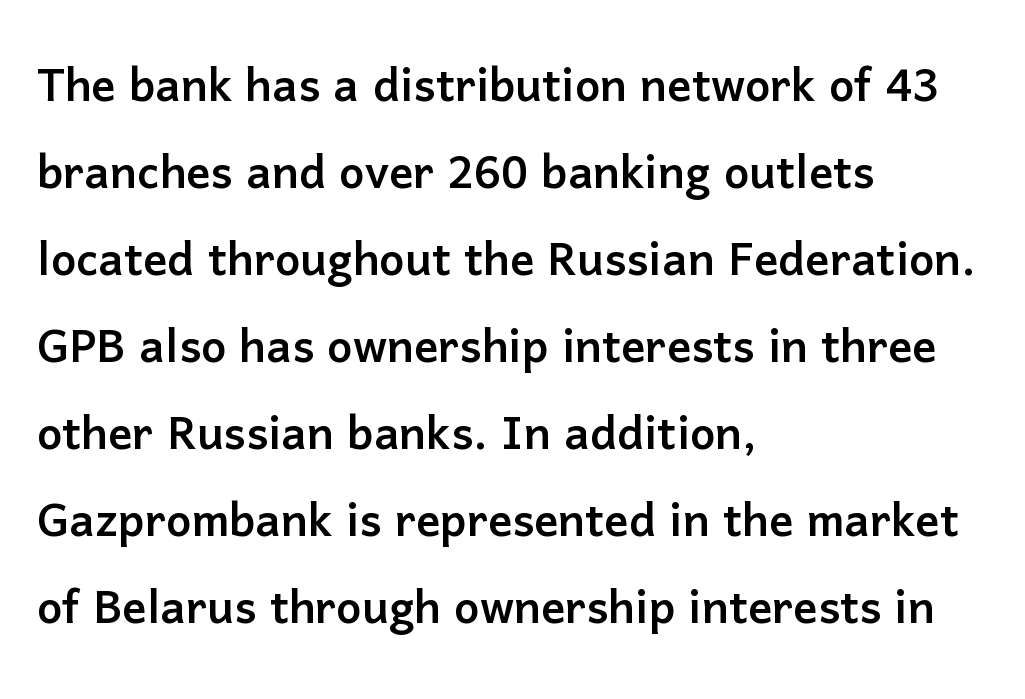
The image shows 60 px sans-serif type, upright; set left-aligned, normal line spacing (1.45x), normal letter spacing, not underlined; low stroke contrast and a medium x-height.
